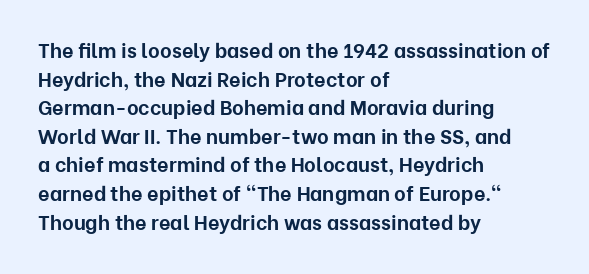
{"italic": "no", "bold": "yes", "underline": "no", "align": "left", "line_spacing": "normal", "line_spacing_ratio": 1.43, "letter_spacing": "normal", "letter_spacing_em": 0.0, "glyph_px": 20}
